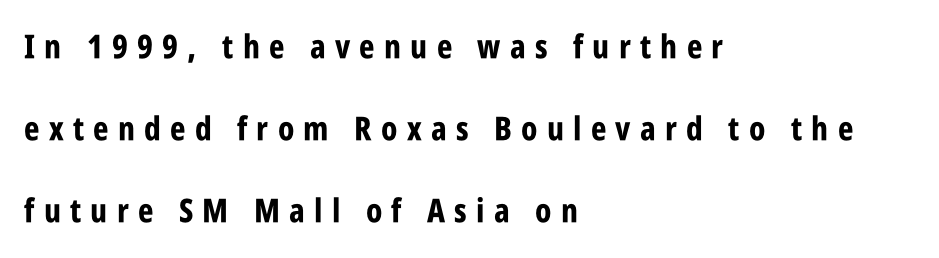
{"serif": "no", "italic": "no", "bold": "yes", "weight": "bold", "width": "condensed", "stroke_contrast": "low", "x_height": "large", "monospaced": "no", "underline": "no", "align": "left", "line_spacing": "loose", "line_spacing_ratio": 2.48, "letter_spacing": "wide", "letter_spacing_em": 0.28, "glyph_px": 33}
